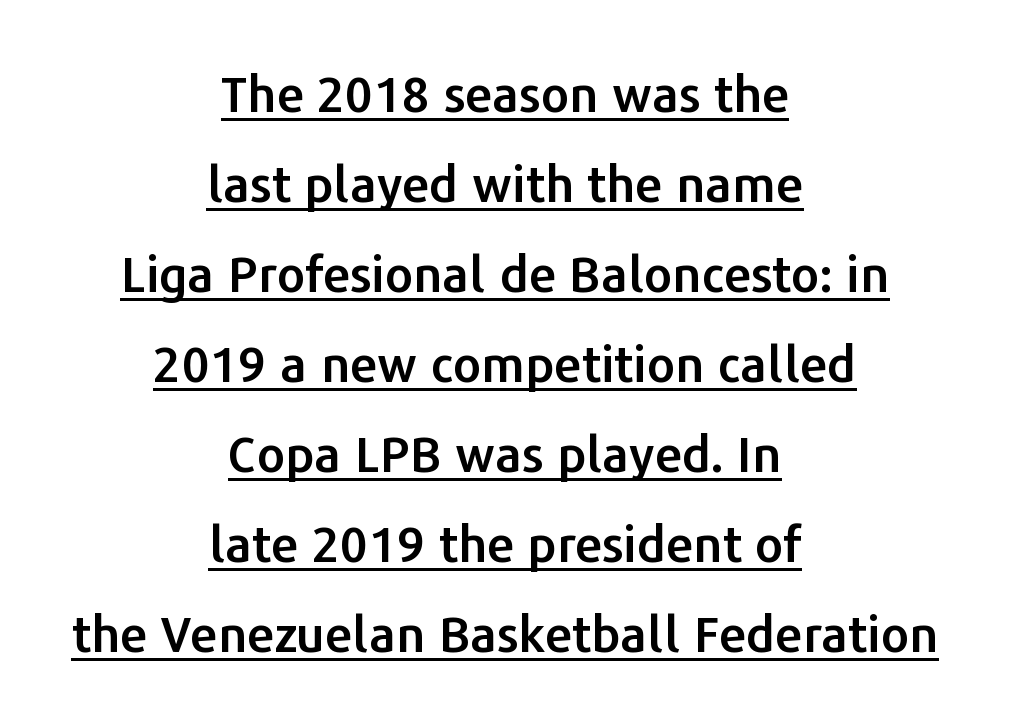
The image shows 50 px sans-serif type, upright; set centered, line spacing 1.8x, normal letter spacing, underlined; low stroke contrast and a medium x-height.
